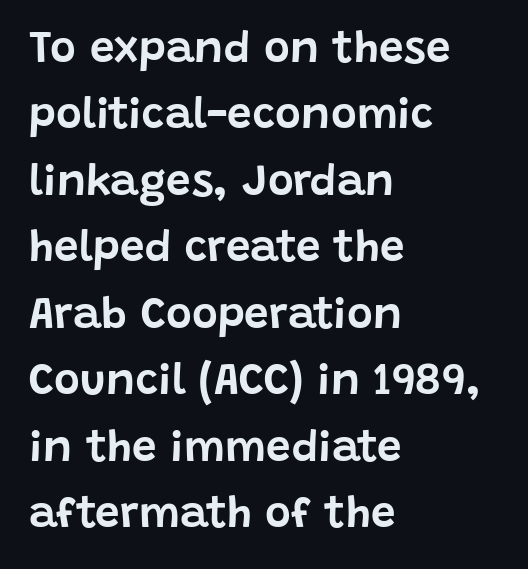
Q: Is the text italic (slanted)? A: No, it is upright.
Q: Is the typeface a serif or a sans-serif typeface? A: Sans-serif.
Q: Is the text underlined? A: No.
Q: How is the paragraph aligned? A: Left-aligned.
Q: Is the spacing between letters normal or unusually wide? A: Normal.
Q: Is the spacing between lines tight, normal or loose? A: Normal.
Q: Width (condensed, normal, or wide)? A: Normal.
Q: Stroke contrast? A: Low.
Q: x-height? A: Large.
Q: Monospaced? A: No.
